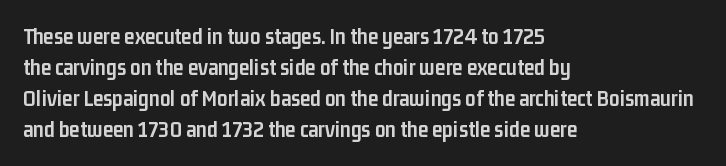
The image shows 23 px bold type, upright; set left-aligned, normal line spacing (1.35x), normal letter spacing, not underlined.
